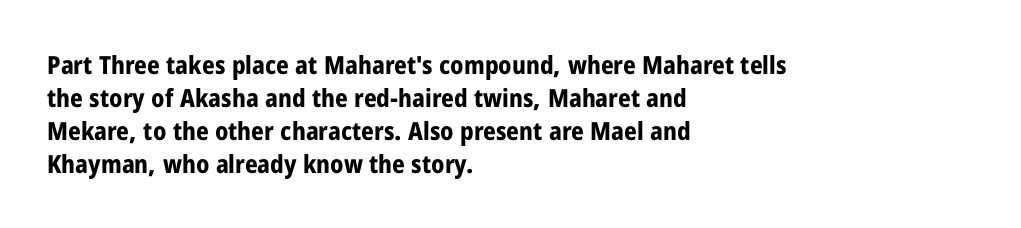
{"italic": "no", "bold": "yes", "underline": "no", "align": "left", "line_spacing": "normal", "line_spacing_ratio": 1.32, "letter_spacing": "normal", "letter_spacing_em": 0.0, "glyph_px": 25}
